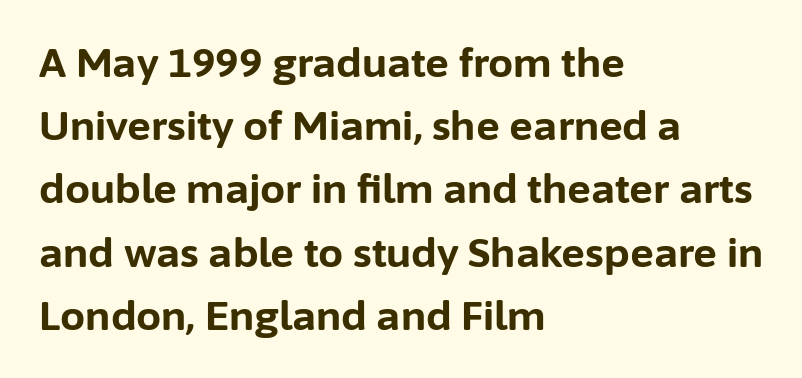
Do the characters align in a grid? No, the font is proportional. The glyphs in this specimen are sans serif. The passage shown is emphatically bold. Vertical spacing — default.
